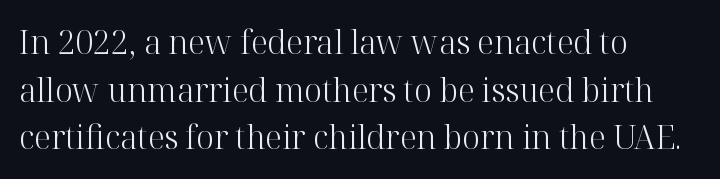
{"serif": "yes", "italic": "no", "bold": "no", "weight": "light", "width": "normal", "stroke_contrast": "high", "x_height": "medium", "monospaced": "no", "underline": "no", "align": "left", "line_spacing": "normal", "line_spacing_ratio": 1.49, "letter_spacing": "normal", "letter_spacing_em": 0.0, "glyph_px": 32}
